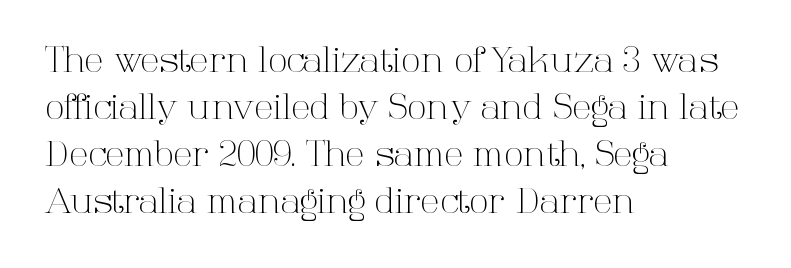
The image shows 35 px light serif type, upright; set left-aligned, normal line spacing (1.34x), normal letter spacing, not underlined; high stroke contrast and a medium x-height.
